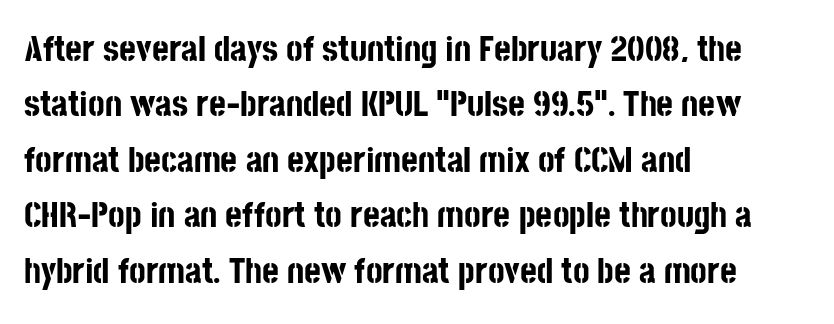
Q: Is the text bold? A: Yes.
Q: Is the text italic (slanted)? A: No, it is upright.
Q: Is the typeface a serif or a sans-serif typeface? A: Sans-serif.
Q: Is the text underlined? A: No.
Q: How is the paragraph aligned? A: Left-aligned.
Q: Is the spacing between letters normal or unusually wide? A: Normal.
Q: Is the spacing between lines tight, normal or loose? A: Normal.
Q: Width (condensed, normal, or wide)? A: Condensed.
Q: Stroke contrast? A: Low.
Q: x-height? A: Large.
Q: Monospaced? A: No.
